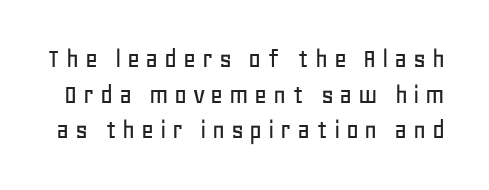
Q: Is the text italic (slanted)? A: No, it is upright.
Q: Is the typeface a serif or a sans-serif typeface? A: Sans-serif.
Q: Is the text underlined? A: No.
Q: Is the spacing between letters normal or unusually wide? A: Unusually wide.
Q: Is the spacing between lines tight, normal or loose? A: Normal.
Q: Width (condensed, normal, or wide)? A: Normal.
Q: Stroke contrast? A: Low.
Q: x-height? A: Large.
Q: Monospaced? A: No.
